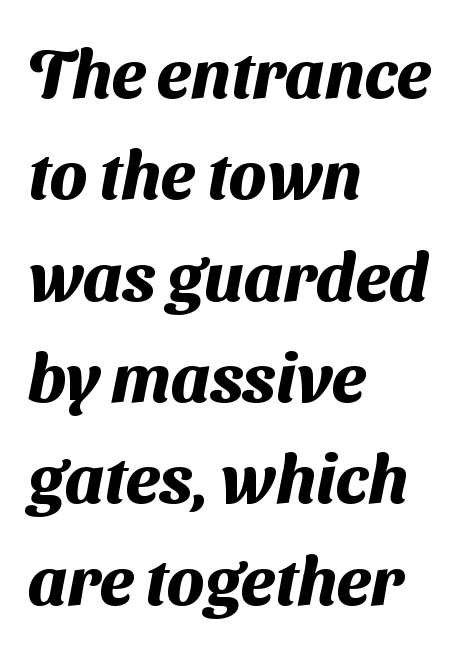
The image shows 68 px heavy sans-serif type; set left-aligned, normal line spacing (1.49x), normal letter spacing, not underlined; medium stroke contrast and a medium x-height.
